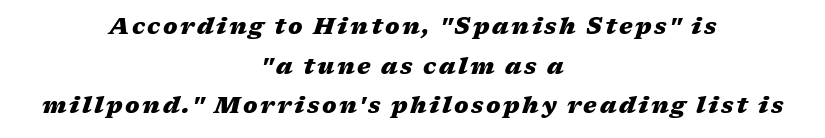
The image shows 23 px bold type, italic (leaning right); set centered, line spacing 1.72x, not underlined.
